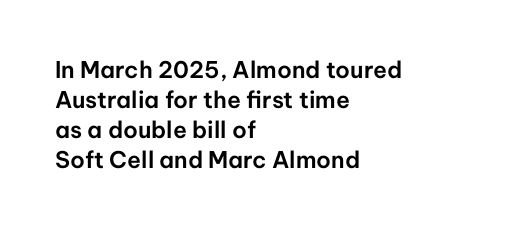
Q: Is the text italic (slanted)? A: No, it is upright.
Q: Is the text underlined? A: No.
Q: How is the paragraph aligned? A: Left-aligned.
Q: Is the spacing between letters normal or unusually wide? A: Normal.
Q: Is the spacing between lines tight, normal or loose? A: Normal.
